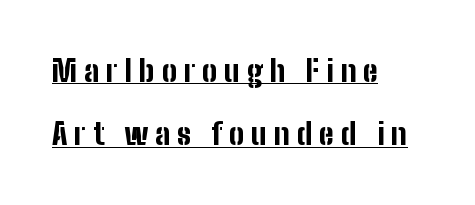
Q: Is the text bold? A: Yes.
Q: Is the text italic (slanted)? A: No, it is upright.
Q: Is the typeface a serif or a sans-serif typeface? A: Sans-serif.
Q: Is the text underlined? A: Yes.
Q: How is the paragraph aligned? A: Left-aligned.
Q: Is the spacing between letters normal or unusually wide? A: Unusually wide.
Q: Is the spacing between lines tight, normal or loose? A: Loose.
Q: Width (condensed, normal, or wide)? A: Condensed.
Q: Stroke contrast? A: Low.
Q: x-height? A: Medium.
Q: Monospaced? A: No.
